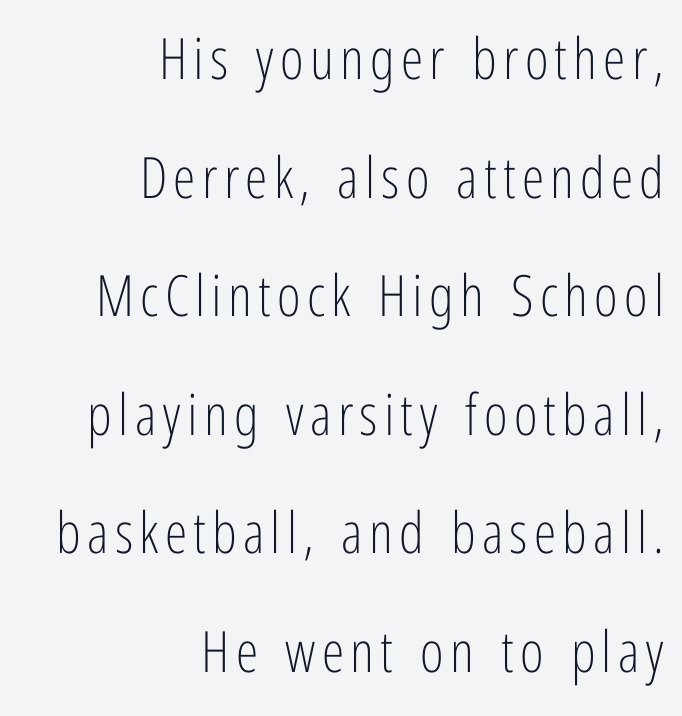
Q: Is the text bold? A: No.
Q: Is the text italic (slanted)? A: No, it is upright.
Q: Is the typeface a serif or a sans-serif typeface? A: Sans-serif.
Q: Is the text underlined? A: No.
Q: How is the paragraph aligned? A: Right-aligned.
Q: Is the spacing between lines tight, normal or loose? A: Loose.
Q: Width (condensed, normal, or wide)? A: Condensed.
Q: Stroke contrast? A: Low.
Q: x-height? A: Medium.
Q: Monospaced? A: No.
